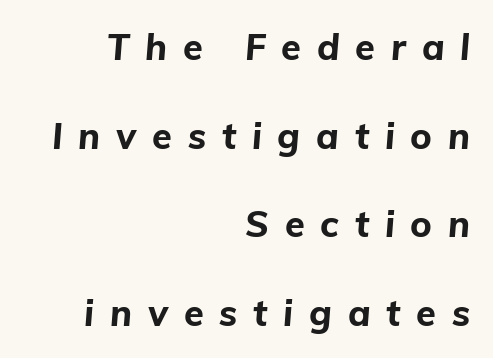
{"italic": "yes", "lean": "right", "slant_degrees": 5, "bold": "yes", "weight": "bold", "width": "normal", "stroke_contrast": "low", "x_height": "medium", "monospaced": "no", "underline": "no", "align": "right", "line_spacing": "loose", "line_spacing_ratio": 2.46, "letter_spacing": "wide", "letter_spacing_em": 0.44, "glyph_px": 36}
